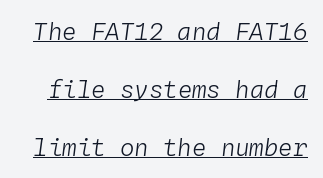
The image shows 24 px text type, italic (leaning right); set loose line spacing (2.41x), normal letter spacing, underlined.
